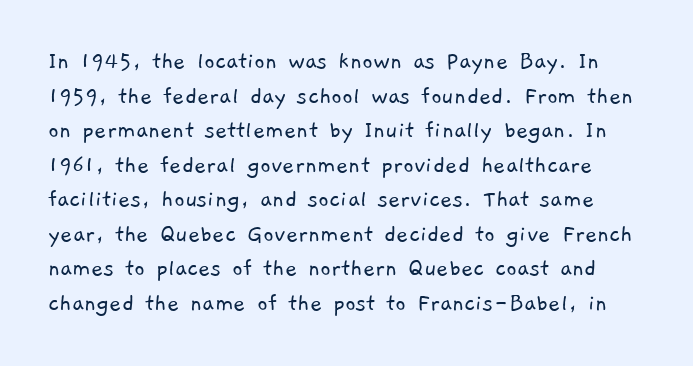
The image shows 26 px text type; set normal line spacing (1.33x), normal letter spacing, not underlined.
